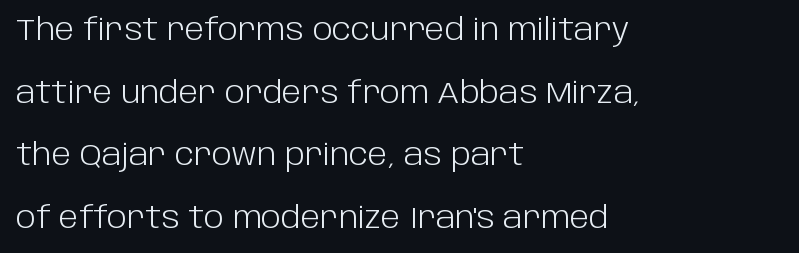
The image shows 30 px light sans-serif type, upright; set left-aligned, loose line spacing (2.09x), normal letter spacing, not underlined; low stroke contrast and a large x-height.
